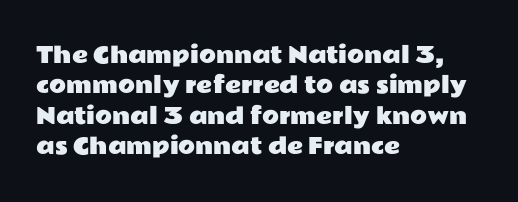
Q: Is the text italic (slanted)? A: No, it is upright.
Q: Is the text underlined? A: No.
Q: How is the paragraph aligned? A: Left-aligned.
Q: Is the spacing between letters normal or unusually wide? A: Normal.
Q: Is the spacing between lines tight, normal or loose? A: Normal.
